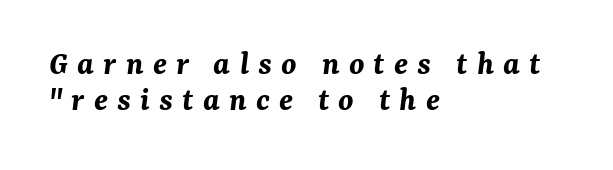
The image shows 34 px bold type, italic (leaning right); set left-aligned, tight line spacing (1.06x), unusually wide letter spacing (+0.27 em), not underlined; medium stroke contrast and a medium x-height.
